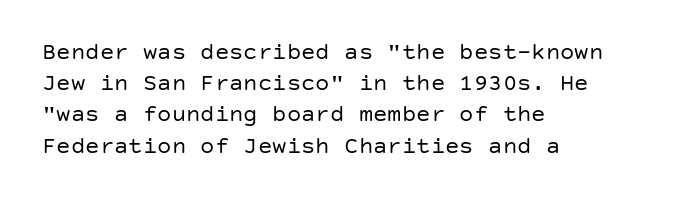
The image shows 24 px text type, upright; set left-aligned, normal line spacing (1.3x), normal letter spacing, not underlined.
